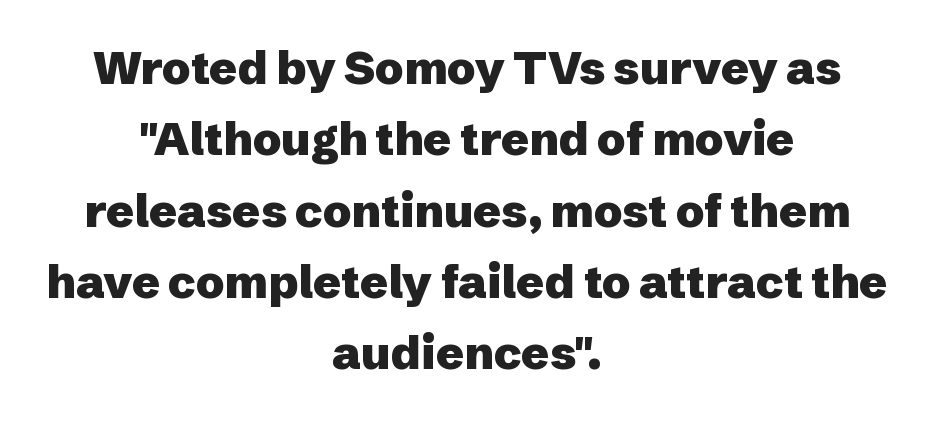
{"serif": "no", "italic": "no", "bold": "yes", "weight": "heavy", "width": "normal", "stroke_contrast": "low", "x_height": "medium", "monospaced": "no", "underline": "no", "align": "center", "line_spacing": "normal", "line_spacing_ratio": 1.55, "letter_spacing": "normal", "letter_spacing_em": 0.0, "glyph_px": 46}
